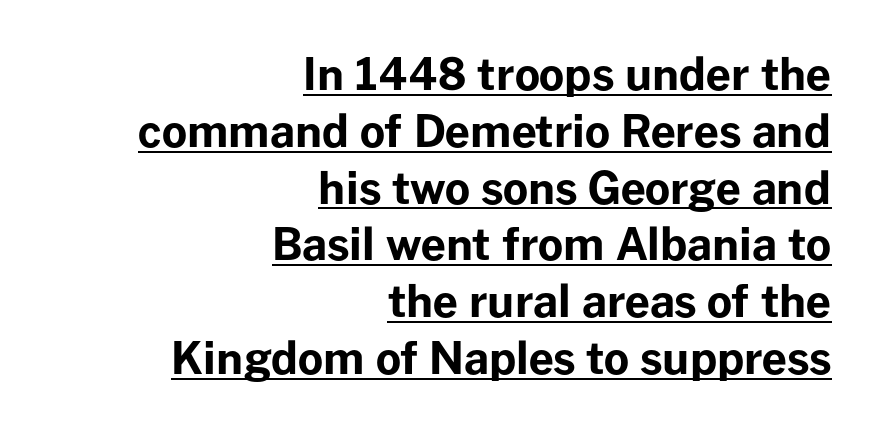
The image shows 44 px bold sans-serif type, upright; set right-aligned, normal line spacing (1.29x), normal letter spacing, underlined; low stroke contrast and a medium x-height.
